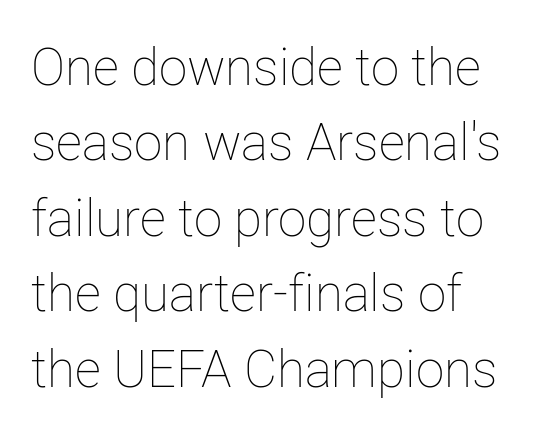
The letters stand straight up with perfectly vertical stems. This sample uses plain, unmodified letter spacing. The setting favours the left margin, as ordinary paragraphs usually do. Unbolded letterforms with no extra heft. The letters advance in unequal steps, a hallmark of proportional type. The block of text has a typical density, with ordinary space between rows.
